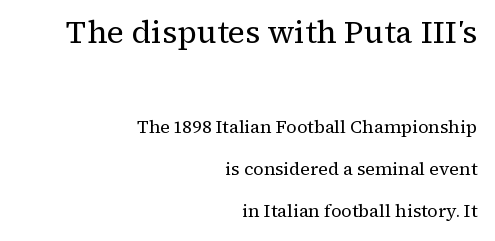
{"serif": "yes", "italic": "no", "bold": "no", "weight": "regular", "width": "normal", "stroke_contrast": "medium", "x_height": "medium", "monospaced": "no", "underline": "no", "align": "right", "line_spacing": "loose", "line_spacing_ratio": 2.35, "letter_spacing": "normal", "letter_spacing_em": 0.0, "larger_block": "first", "size_ratio": 1.78, "glyph_px": 32}
